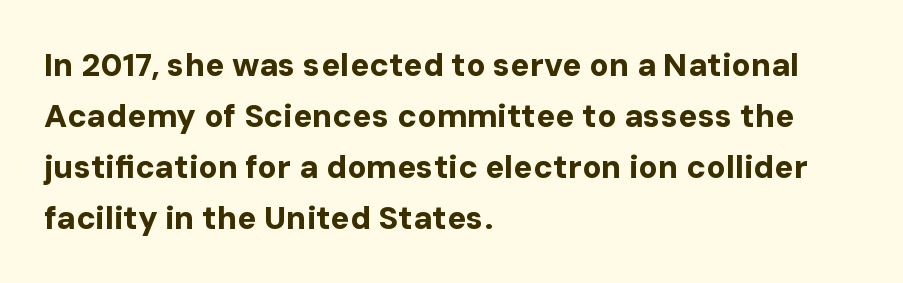
Each new line begins a customary step beneath the previous one. Serifs: no, the terminals of the letterforms are clean. Character widths vary here, with narrow letters taking less room than wide ones. Italic? Not at all — the glyphs are vertical.
